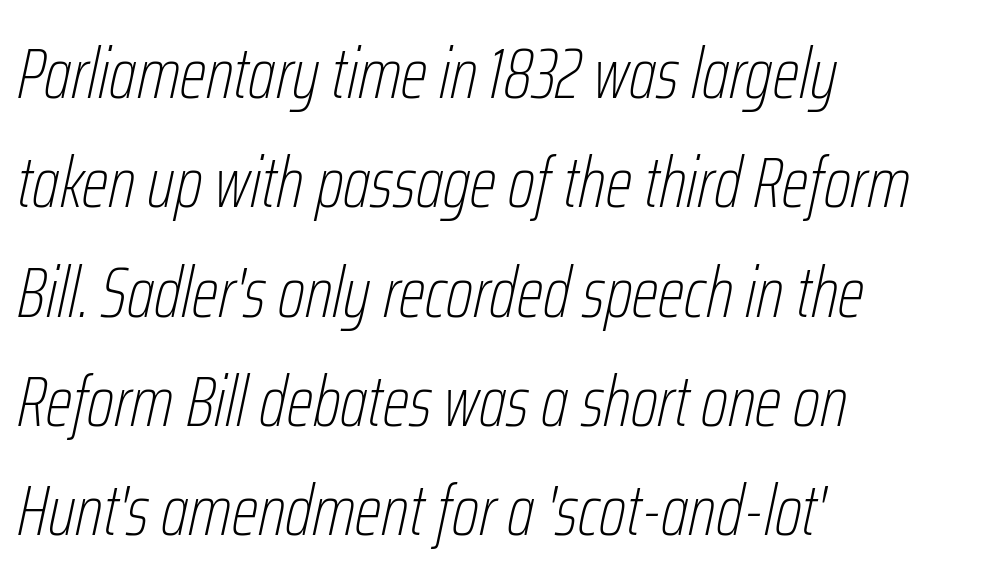
Q: Is the text bold? A: No.
Q: Is the text italic (slanted)? A: Yes, it leans right by about 12 degrees.
Q: Is the text underlined? A: No.
Q: How is the paragraph aligned? A: Left-aligned.
Q: Is the spacing between letters normal or unusually wide? A: Normal.
Q: Is the spacing between lines tight, normal or loose? A: Normal.
Q: Width (condensed, normal, or wide)? A: Condensed.
Q: Stroke contrast? A: Low.
Q: x-height? A: Medium.
Q: Monospaced? A: No.
